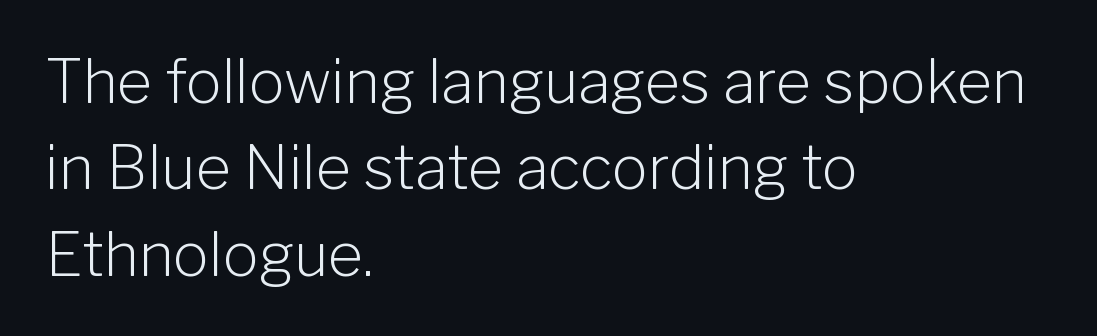
Q: Is the text bold? A: No.
Q: Is the text italic (slanted)? A: No, it is upright.
Q: Is the typeface a serif or a sans-serif typeface? A: Sans-serif.
Q: Is the text underlined? A: No.
Q: How is the paragraph aligned? A: Left-aligned.
Q: Is the spacing between letters normal or unusually wide? A: Normal.
Q: Is the spacing between lines tight, normal or loose? A: Normal.
Q: Width (condensed, normal, or wide)? A: Normal.
Q: Stroke contrast? A: Low.
Q: x-height? A: Medium.
Q: Monospaced? A: No.
